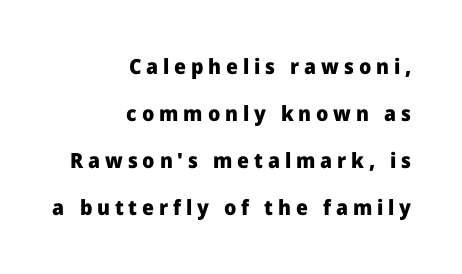
Q: Is the text bold? A: Yes.
Q: Is the text italic (slanted)? A: No, it is upright.
Q: Is the text underlined? A: No.
Q: How is the paragraph aligned? A: Right-aligned.
Q: Is the spacing between letters normal or unusually wide? A: Unusually wide.
Q: Is the spacing between lines tight, normal or loose? A: Loose.
